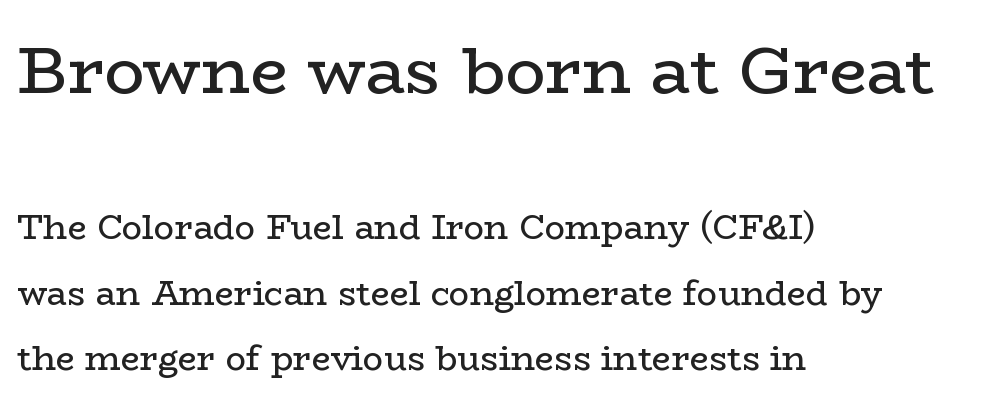
The image shows 67 px regular-weight, wide serif type, upright; set left-aligned, loose line spacing (1.93x), normal letter spacing, not underlined; the first (top) block is 1.97x larger; low stroke contrast and a medium x-height.
